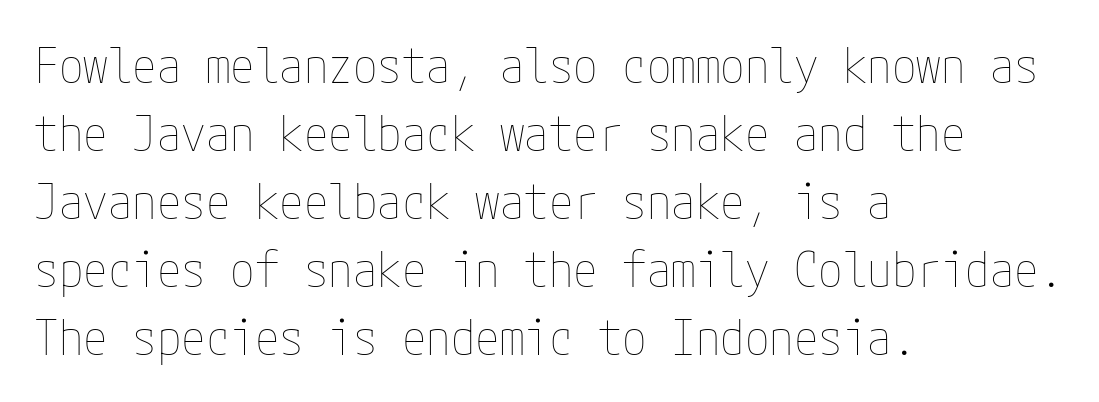
Compared with typical paragraphs, the rows here are spaced about the same. Here the glyphs are tracked normally, forming tight word shapes. Any mark beneath the type? The region is blank. This is not heavy type; no bold has been used. Alignment: flush left. In terms of posture, this sample is upright.
